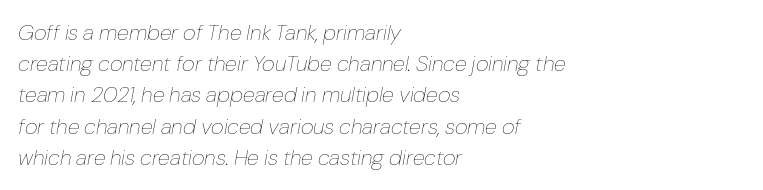
The image shows 22 px text type, italic (leaning right); set left-aligned, normal line spacing (1.42x), normal letter spacing, not underlined.
